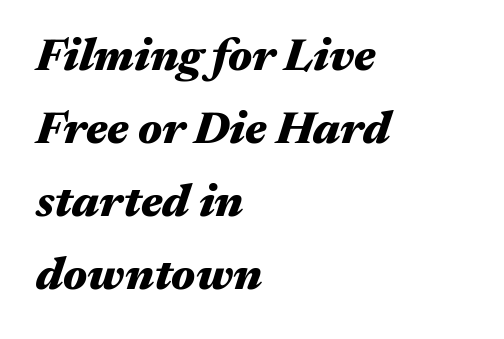
The image shows 46 px heavy, wide type, italic (leaning right); set left-aligned, normal line spacing (1.59x), normal letter spacing, not underlined; medium stroke contrast and a medium x-height.
